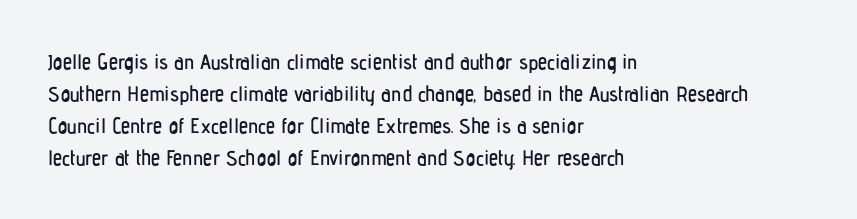
{"italic": "no", "underline": "no", "align": "left", "line_spacing": "normal", "line_spacing_ratio": 1.53, "letter_spacing": "normal", "letter_spacing_em": 0.0, "glyph_px": 21}
